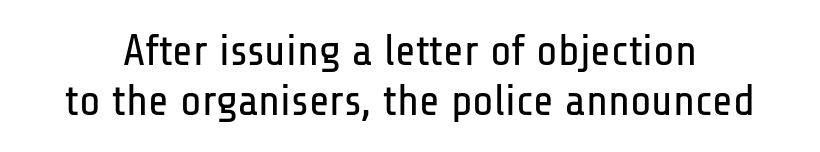
I'd call this a sans setting — the letters go barefoot. Observe the ordinary spacing: letters are neighbours, not strangers. Spacing verdict: proportional, widths tailored to each character. Closely set lines give the paragraph a compact silhouette. Quick note: not italic, upright. Letters have the restrained weight of plain body copy at most.
